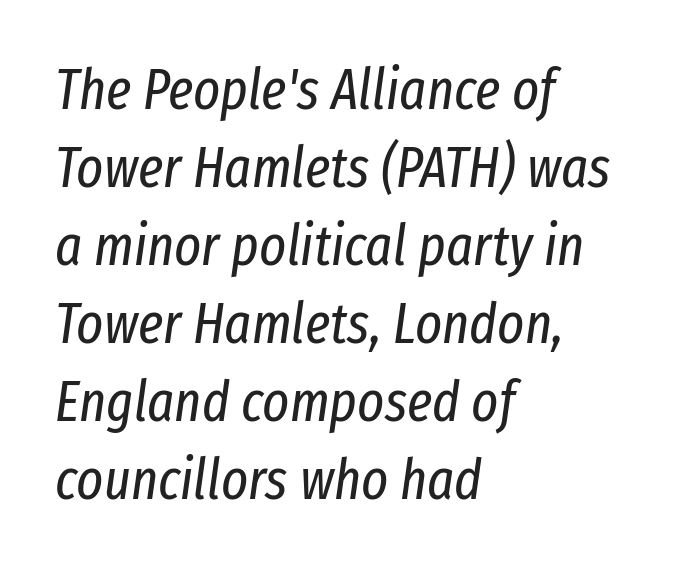
{"italic": "yes", "lean": "right", "slant_degrees": 8, "bold": "no", "weight": "regular", "width": "condensed", "stroke_contrast": "low", "x_height": "medium", "monospaced": "no", "underline": "no", "align": "left", "line_spacing": "normal", "line_spacing_ratio": 1.37, "letter_spacing": "normal", "letter_spacing_em": 0.0, "glyph_px": 57}
